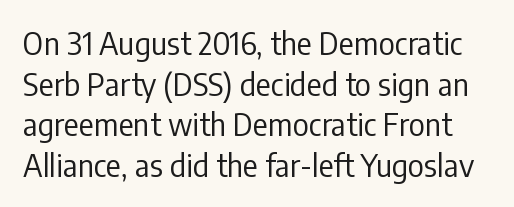
{"serif": "no", "italic": "no", "bold": "no", "weight": "regular", "width": "condensed", "stroke_contrast": "low", "x_height": "medium", "monospaced": "no", "underline": "no", "line_spacing": "normal", "line_spacing_ratio": 1.31, "letter_spacing": "normal", "letter_spacing_em": 0.0, "glyph_px": 31}
